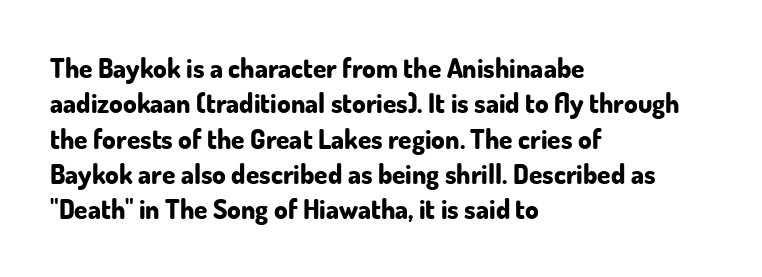
Q: Is the text bold? A: Yes.
Q: Is the text italic (slanted)? A: No, it is upright.
Q: Is the text underlined? A: No.
Q: How is the paragraph aligned? A: Left-aligned.
Q: Is the spacing between letters normal or unusually wide? A: Normal.
Q: Is the spacing between lines tight, normal or loose? A: Normal.
